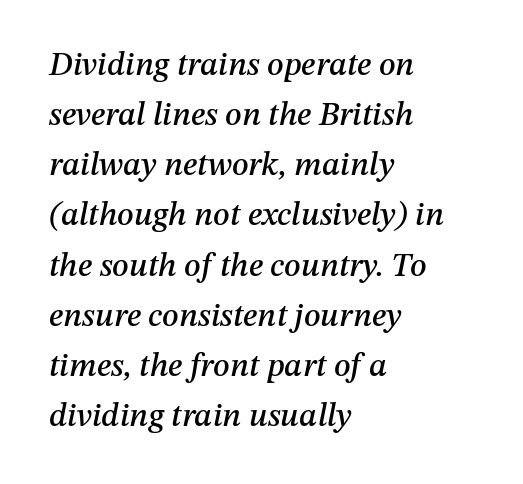
{"italic": "yes", "lean": "right", "slant_degrees": 12, "width": "normal", "stroke_contrast": "medium", "x_height": "medium", "monospaced": "no", "underline": "no", "align": "left", "line_spacing": "normal", "line_spacing_ratio": 1.52, "letter_spacing": "normal", "letter_spacing_em": 0.0, "glyph_px": 33}
